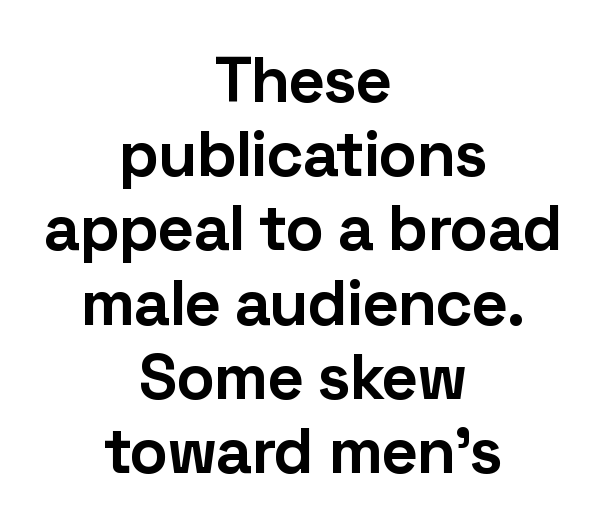
Q: Is the text bold? A: Yes.
Q: Is the text italic (slanted)? A: No, it is upright.
Q: Is the typeface a serif or a sans-serif typeface? A: Sans-serif.
Q: Is the text underlined? A: No.
Q: How is the paragraph aligned? A: Centered.
Q: Is the spacing between letters normal or unusually wide? A: Normal.
Q: Width (condensed, normal, or wide)? A: Normal.
Q: Stroke contrast? A: Low.
Q: x-height? A: Medium.
Q: Monospaced? A: No.
